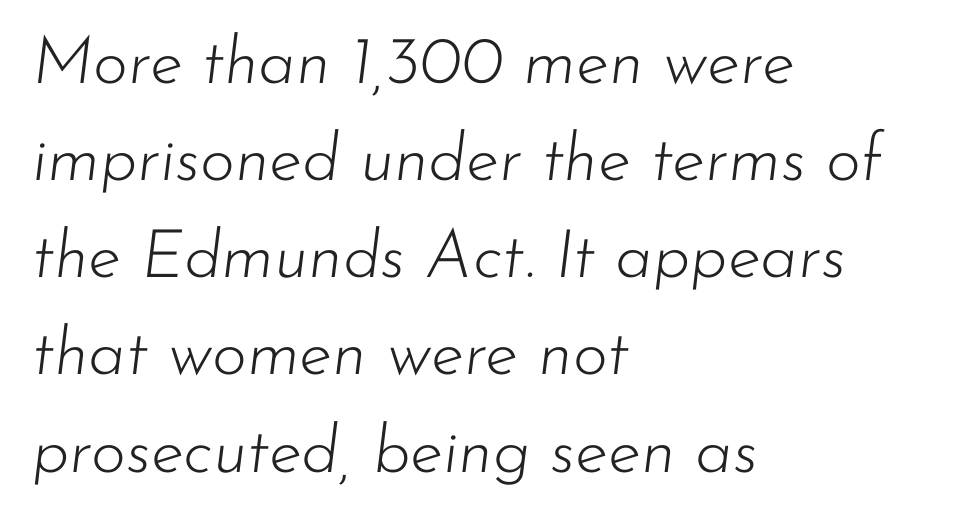
Q: Is the text bold? A: No.
Q: Is the text italic (slanted)? A: Yes, it leans right by about 7 degrees.
Q: Is the text underlined? A: No.
Q: How is the paragraph aligned? A: Left-aligned.
Q: Is the spacing between letters normal or unusually wide? A: Normal.
Q: Is the spacing between lines tight, normal or loose? A: Normal.
Q: Width (condensed, normal, or wide)? A: Normal.
Q: Stroke contrast? A: Low.
Q: x-height? A: Small.
Q: Monospaced? A: No.
